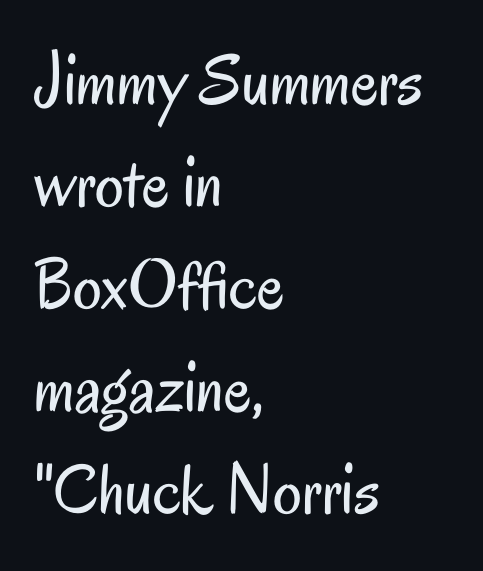
The image shows 72 px regular-weight, condensed sans-serif type, upright; set left-aligned, normal line spacing (1.42x), normal letter spacing, not underlined; low stroke contrast and a small x-height.
